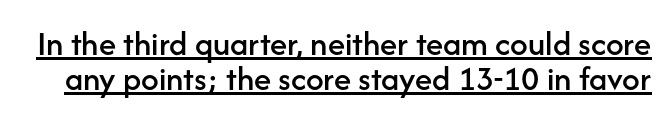
The image shows 35 px sans-serif type, upright; set tight line spacing (0.99x), normal letter spacing, underlined; low stroke contrast and a medium x-height.
